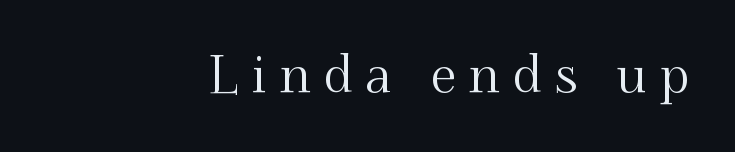
{"serif": "yes", "italic": "no", "width": "normal", "stroke_contrast": "medium", "x_height": "small", "monospaced": "no", "underline": "no", "align": "right", "letter_spacing": "wide", "letter_spacing_em": 0.26, "glyph_px": 51}
